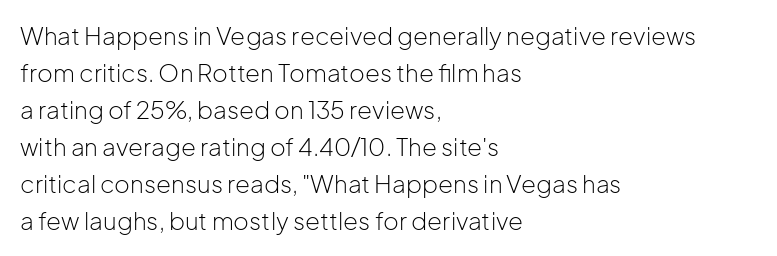
The image shows 24 px text type, upright; set left-aligned, normal line spacing (1.54x), normal letter spacing, not underlined.
